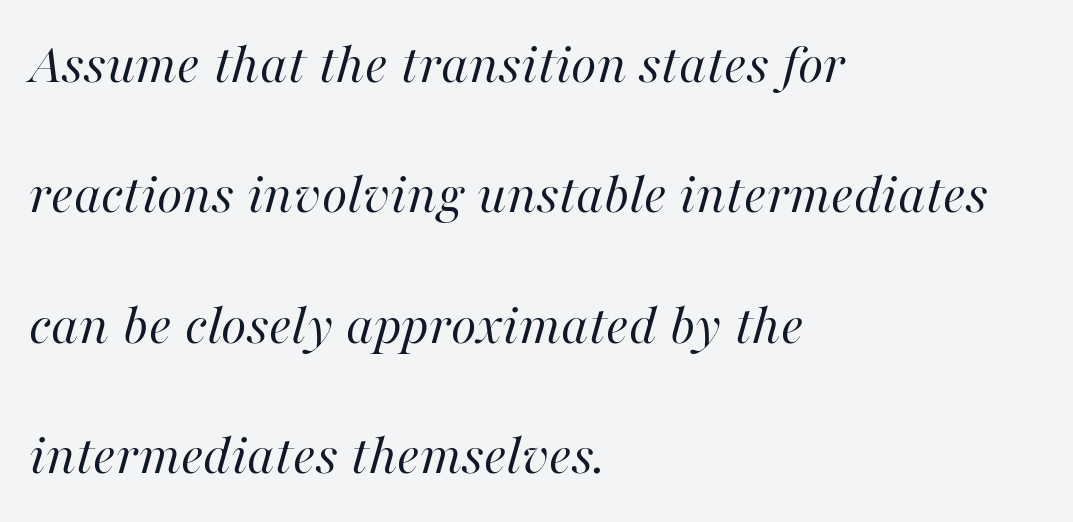
Q: Is the text bold? A: No.
Q: Is the text italic (slanted)? A: Yes, it leans right by about 16 degrees.
Q: Is the text underlined? A: No.
Q: How is the paragraph aligned? A: Left-aligned.
Q: Is the spacing between letters normal or unusually wide? A: Normal.
Q: Is the spacing between lines tight, normal or loose? A: Loose.
Q: Width (condensed, normal, or wide)? A: Normal.
Q: Stroke contrast? A: High.
Q: x-height? A: Medium.
Q: Monospaced? A: No.
